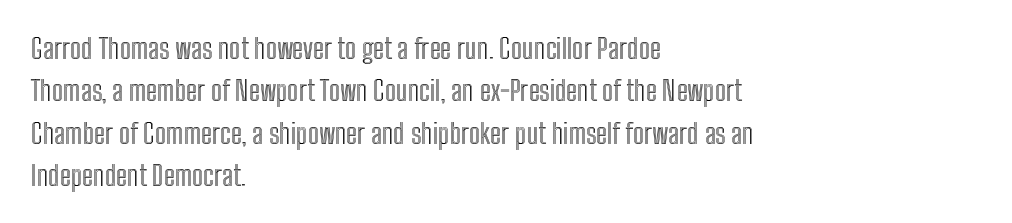
Q: Is the text italic (slanted)? A: No, it is upright.
Q: Is the text underlined? A: No.
Q: How is the paragraph aligned? A: Left-aligned.
Q: Is the spacing between letters normal or unusually wide? A: Normal.
Q: Is the spacing between lines tight, normal or loose? A: Normal.
Q: Width (condensed, normal, or wide)? A: Condensed.
Q: x-height? A: Medium.
Q: Monospaced? A: No.
